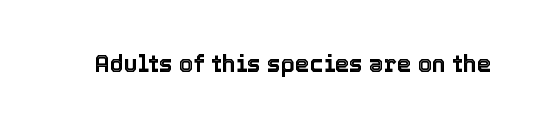
{"italic": "no", "underline": "no", "letter_spacing": "normal", "letter_spacing_em": 0.0, "glyph_px": 23}
